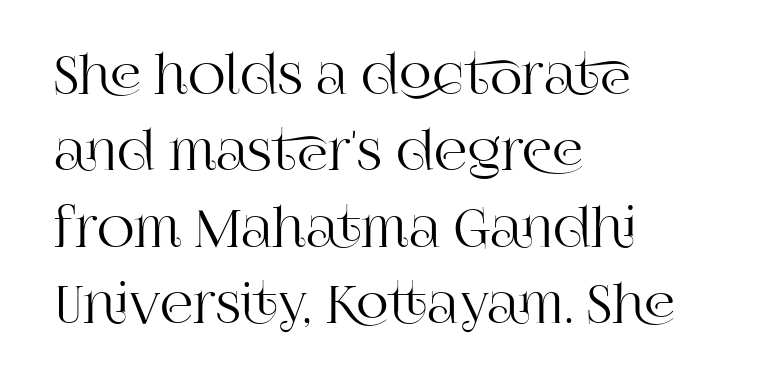
{"serif": "yes", "italic": "no", "width": "normal", "stroke_contrast": "high", "x_height": "large", "monospaced": "no", "underline": "no", "align": "left", "line_spacing": "normal", "line_spacing_ratio": 1.47, "letter_spacing": "normal", "letter_spacing_em": 0.0, "glyph_px": 52}
